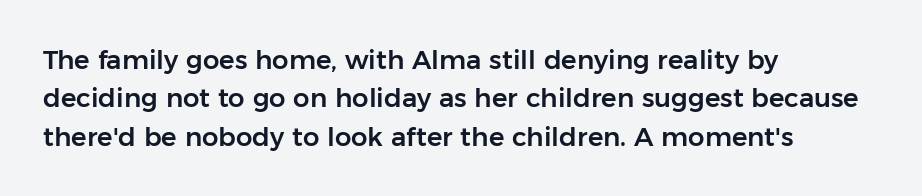
The image shows 26 px text type, upright; set left-aligned, normal line spacing (1.48x), normal letter spacing, not underlined.
